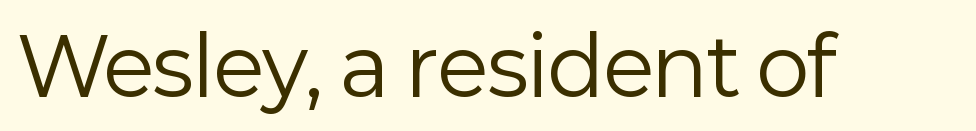
Q: Is the text bold? A: No.
Q: Is the text italic (slanted)? A: No, it is upright.
Q: Is the typeface a serif or a sans-serif typeface? A: Sans-serif.
Q: Is the text underlined? A: No.
Q: Is the spacing between letters normal or unusually wide? A: Normal.
Q: Width (condensed, normal, or wide)? A: Normal.
Q: Stroke contrast? A: Low.
Q: x-height? A: Medium.
Q: Monospaced? A: No.
